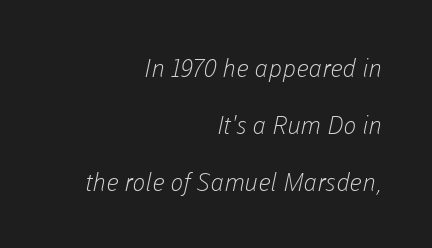
Q: Is the text bold? A: No.
Q: Is the text underlined? A: No.
Q: How is the paragraph aligned? A: Right-aligned.
Q: Is the spacing between letters normal or unusually wide? A: Normal.
Q: Is the spacing between lines tight, normal or loose? A: Loose.
